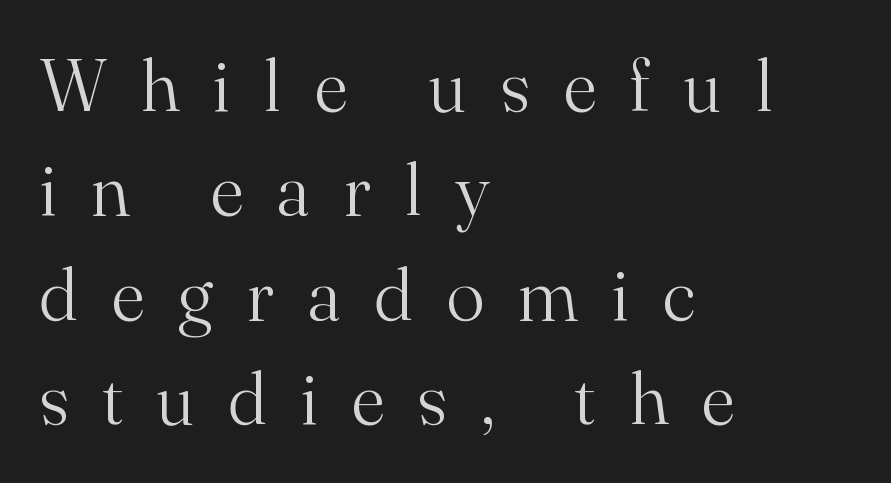
The image shows 73 px light serif type, upright; set left-aligned, normal line spacing (1.43x), unusually wide letter spacing (+0.45 em), not underlined; medium stroke contrast and a small x-height.
